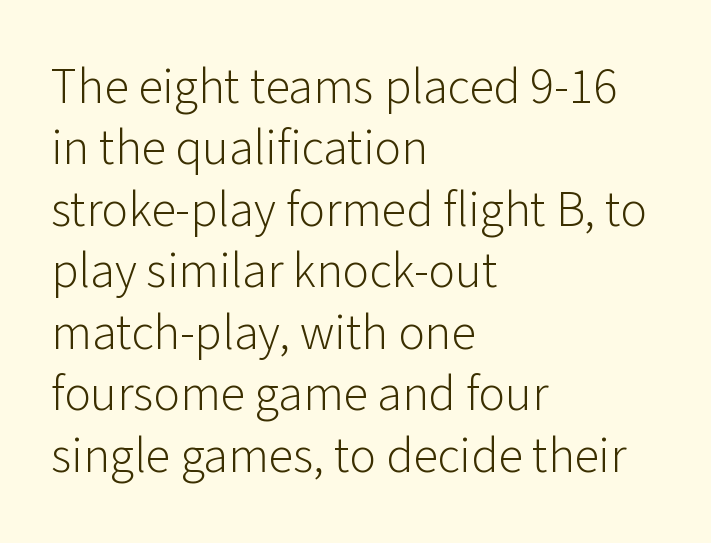
The image shows 50 px light sans-serif type, upright; set left-aligned, line spacing 1.23x, normal letter spacing, not underlined; low stroke contrast and a medium x-height.
